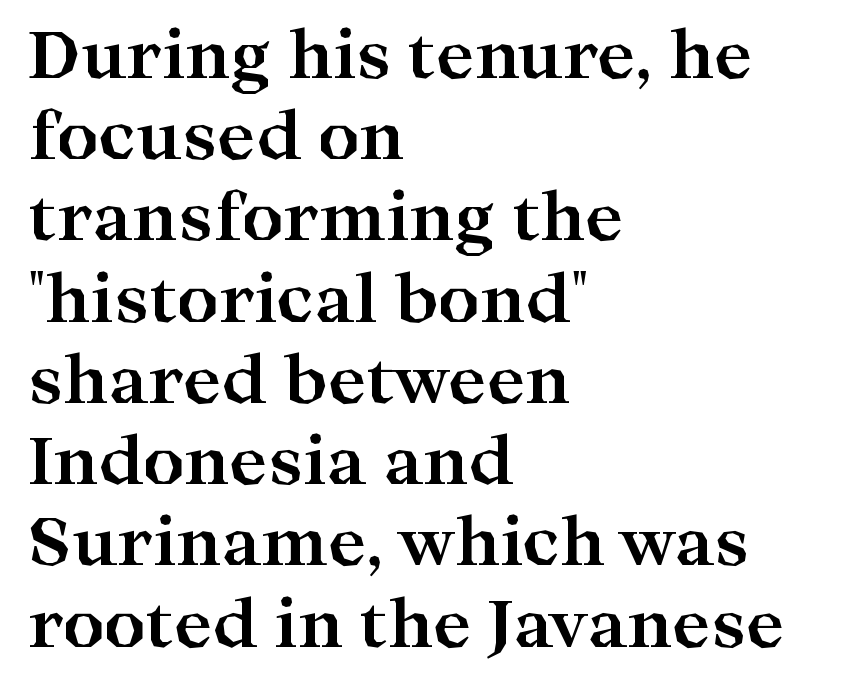
The image shows 65 px bold, wide serif type, upright; set left-aligned, normal line spacing (1.25x), normal letter spacing, not underlined; high stroke contrast and a medium x-height.
